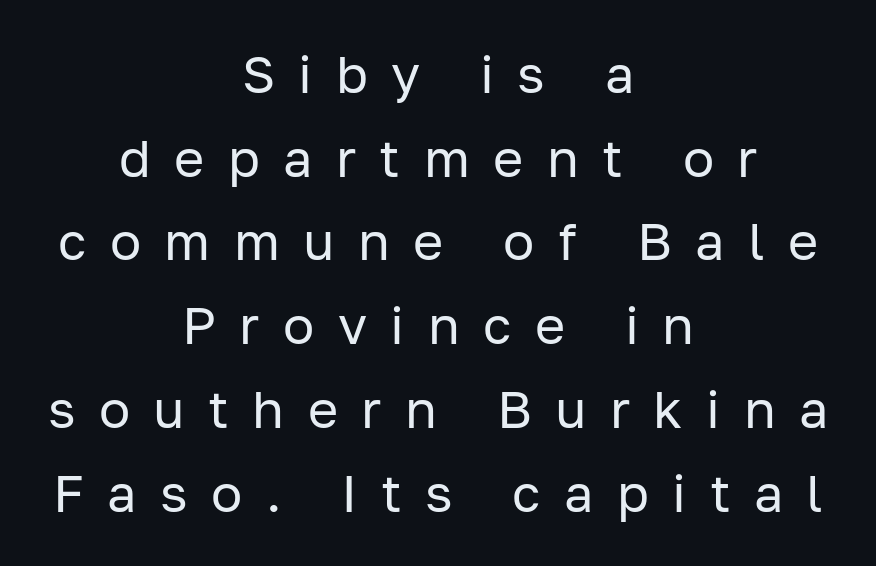
Is the stroke heavy? The answer is a plain regular-or-lighter. The leading is moderate, giving the passage an even texture. The specimen reads as upright at a glance. Words appear elongated and porous because spacing is wide. These lines are rendered in a variable-pitch font.
